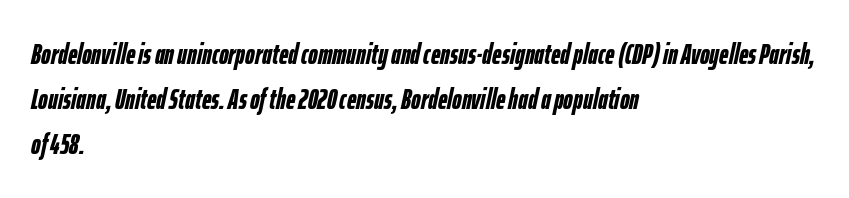
The image shows 29 px semibold, condensed type, italic (leaning right); set left-aligned, normal line spacing (1.55x), normal letter spacing, not underlined; low stroke contrast and a medium x-height.
